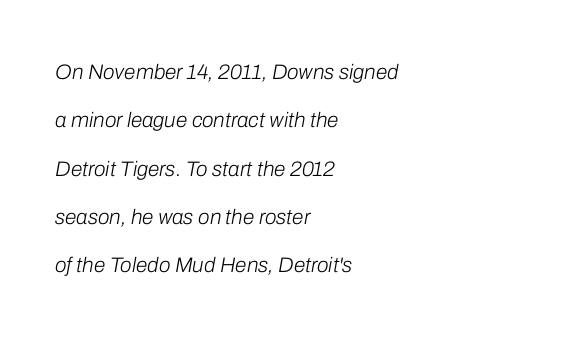
Q: Is the text bold? A: No.
Q: Is the text italic (slanted)? A: Yes, it leans right by about 10 degrees.
Q: Is the text underlined? A: No.
Q: How is the paragraph aligned? A: Left-aligned.
Q: Is the spacing between letters normal or unusually wide? A: Normal.
Q: Is the spacing between lines tight, normal or loose? A: Loose.
